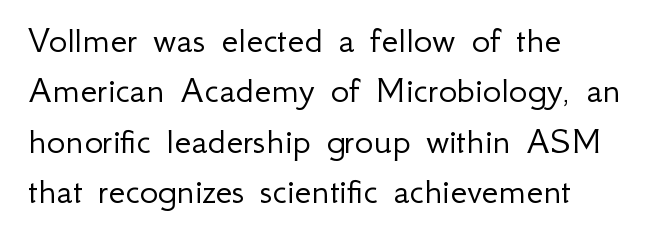
The image shows 39 px light sans-serif type, upright; set left-aligned, normal line spacing (1.29x), normal letter spacing, not underlined; low stroke contrast and a small x-height.
